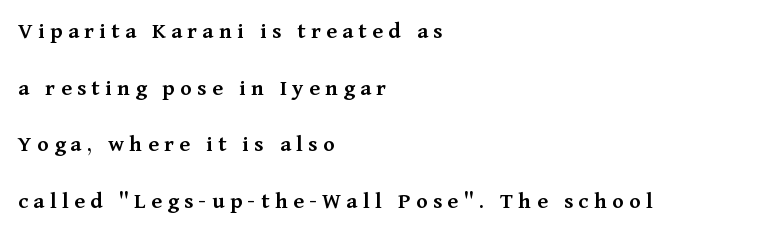
Q: Is the text bold? A: Semi-bold.
Q: Is the text italic (slanted)? A: No, it is upright.
Q: Is the text underlined? A: No.
Q: How is the paragraph aligned? A: Left-aligned.
Q: Is the spacing between letters normal or unusually wide? A: Unusually wide.
Q: Is the spacing between lines tight, normal or loose? A: Loose.
